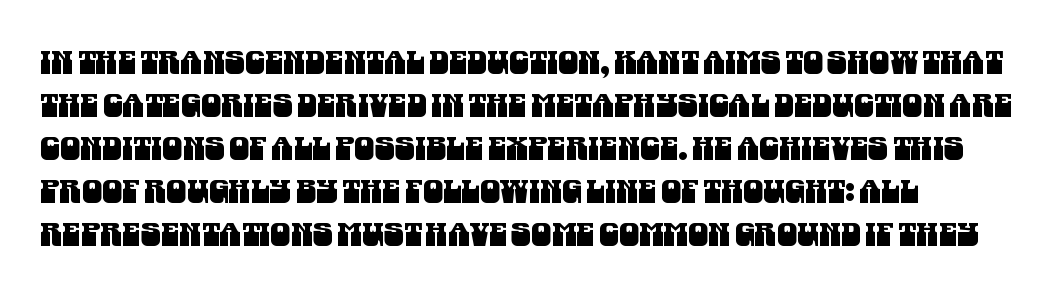
Q: Is the typeface a serif or a sans-serif typeface? A: Sans-serif.
Q: Is the text underlined? A: No.
Q: How is the paragraph aligned? A: Left-aligned.
Q: Is the spacing between letters normal or unusually wide? A: Normal.
Q: Is the spacing between lines tight, normal or loose? A: Normal.
Q: Width (condensed, normal, or wide)? A: Condensed.
Q: Stroke contrast? A: Medium.
Q: x-height? A: Large.
Q: Monospaced? A: No.
